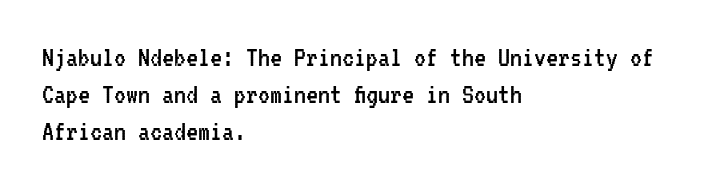
{"serif": "no", "italic": "no", "bold": "no", "weight": "regular", "width": "condensed", "stroke_contrast": "low", "x_height": "medium", "monospaced": "yes", "underline": "no", "align": "left", "line_spacing_ratio": 1.24, "letter_spacing": "normal", "letter_spacing_em": 0.0, "glyph_px": 30}
